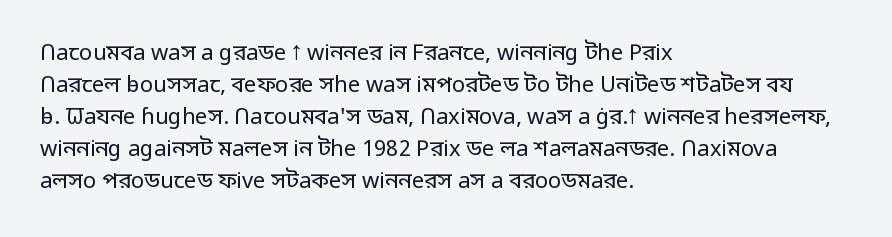
Q: Is the text bold? A: No.
Q: Is the text italic (slanted)? A: No, it is upright.
Q: Is the text underlined? A: No.
Q: How is the paragraph aligned? A: Left-aligned.
Q: Is the spacing between letters normal or unusually wide? A: Normal.
Q: Is the spacing between lines tight, normal or loose? A: Normal.
